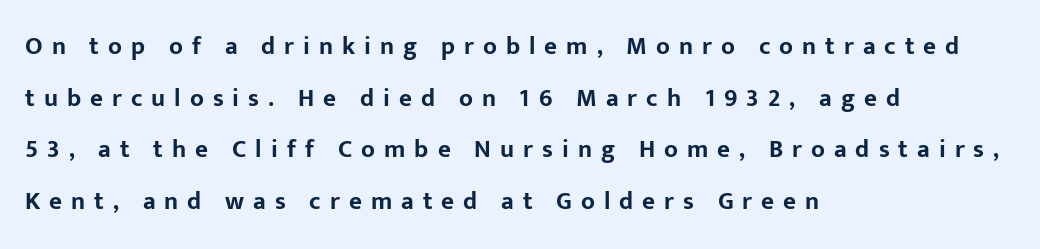
{"italic": "no", "bold": "yes", "underline": "no", "align": "left", "line_spacing": "loose", "line_spacing_ratio": 2.07, "letter_spacing": "wide", "letter_spacing_em": 0.36, "glyph_px": 25}
